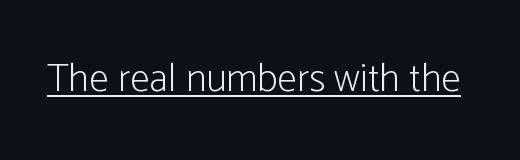
Q: Is the text bold? A: No.
Q: Is the text italic (slanted)? A: No, it is upright.
Q: Is the typeface a serif or a sans-serif typeface? A: Sans-serif.
Q: Is the text underlined? A: Yes.
Q: Is the spacing between letters normal or unusually wide? A: Normal.
Q: Width (condensed, normal, or wide)? A: Condensed.
Q: Stroke contrast? A: Low.
Q: x-height? A: Medium.
Q: Monospaced? A: No.
